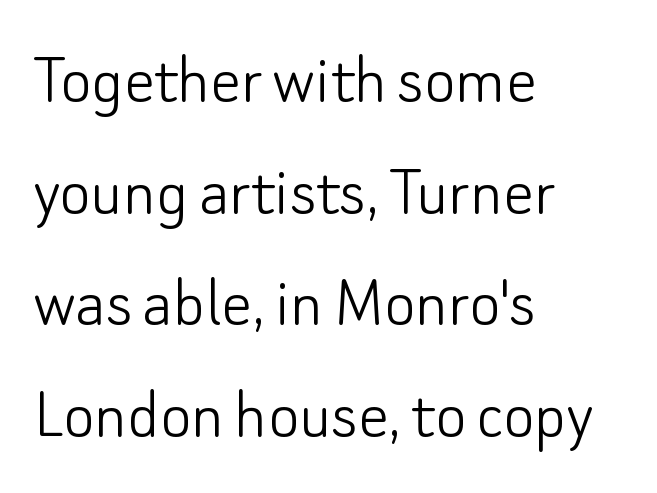
The rendering uses natural spacing where letterforms have individual widths. The font family rendered here belongs to the sans-serif group. A student would call this left alignment; a typographer would say flush left, rag right. Honestly, the letter spacing is just normal — you wouldn't notice it. Caption: face not bold, strokes unweighted. This rendering features lettering with no underline.
